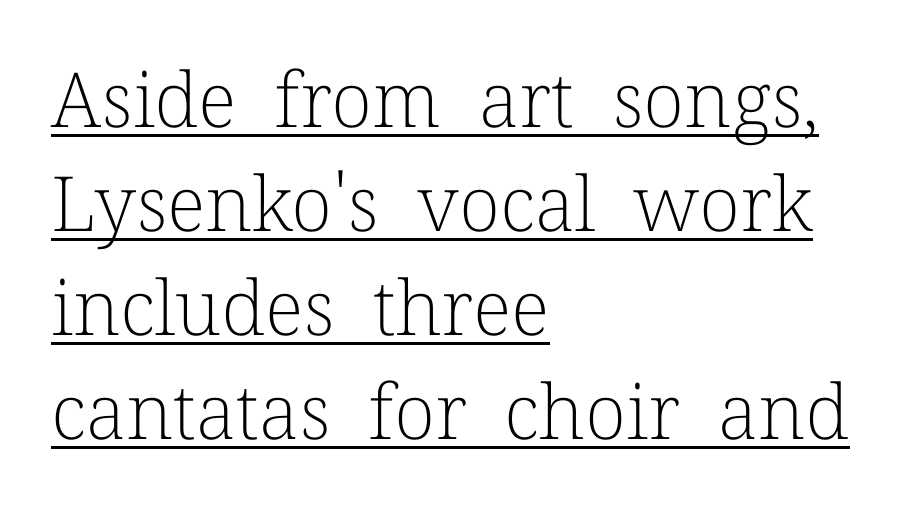
Q: Is the text bold? A: No.
Q: Is the text italic (slanted)? A: No, it is upright.
Q: Is the typeface a serif or a sans-serif typeface? A: Serif.
Q: Is the text underlined? A: Yes.
Q: How is the paragraph aligned? A: Left-aligned.
Q: Is the spacing between letters normal or unusually wide? A: Normal.
Q: Is the spacing between lines tight, normal or loose? A: Normal.
Q: Width (condensed, normal, or wide)? A: Normal.
Q: Stroke contrast? A: Low.
Q: x-height? A: Medium.
Q: Monospaced? A: No.
